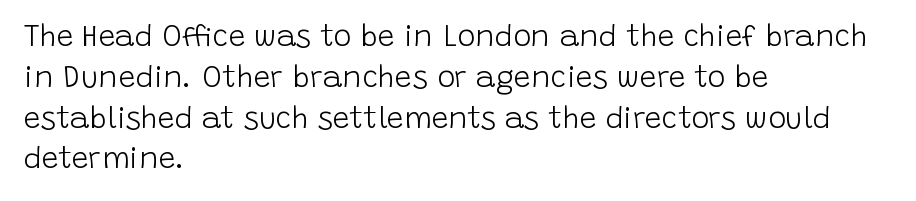
Each letter's strokes conclude bluntly, with no projecting serifs. Compared with typical paragraphs, the rows here are spaced about the same. The tracking reads as untouched default to a designer's eye. No chunkiness to these letters — they're not bold.
